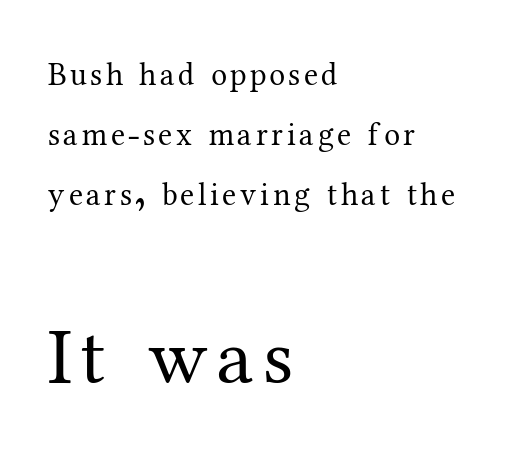
{"serif": "yes", "italic": "no", "bold": "no", "weight": "regular", "width": "normal", "stroke_contrast": "medium", "x_height": "medium", "monospaced": "no", "underline": "no", "align": "left", "line_spacing_ratio": 1.88, "larger_block": "second", "size_ratio": 2.5, "glyph_px": 80}
